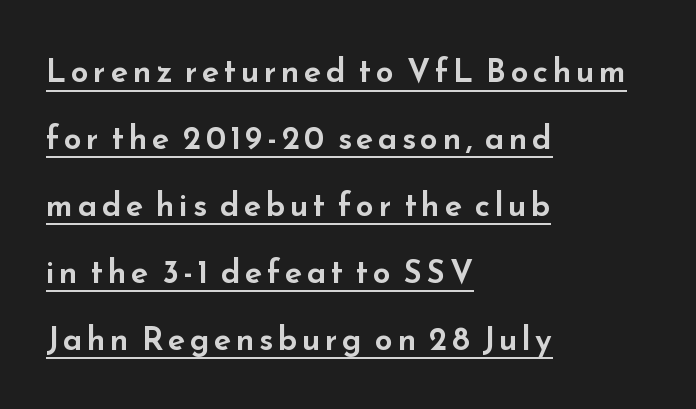
{"serif": "no", "italic": "no", "width": "wide", "stroke_contrast": "low", "x_height": "small", "monospaced": "no", "underline": "yes", "align": "left", "line_spacing": "loose", "line_spacing_ratio": 2.09, "glyph_px": 32}
